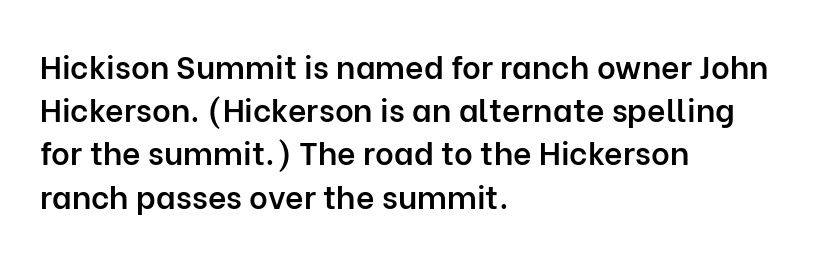
Q: Is the text bold? A: Semi-bold.
Q: Is the text italic (slanted)? A: No, it is upright.
Q: Is the typeface a serif or a sans-serif typeface? A: Sans-serif.
Q: Is the text underlined? A: No.
Q: How is the paragraph aligned? A: Left-aligned.
Q: Is the spacing between letters normal or unusually wide? A: Normal.
Q: Is the spacing between lines tight, normal or loose? A: Normal.
Q: Width (condensed, normal, or wide)? A: Normal.
Q: Stroke contrast? A: Low.
Q: x-height? A: Medium.
Q: Monospaced? A: No.
